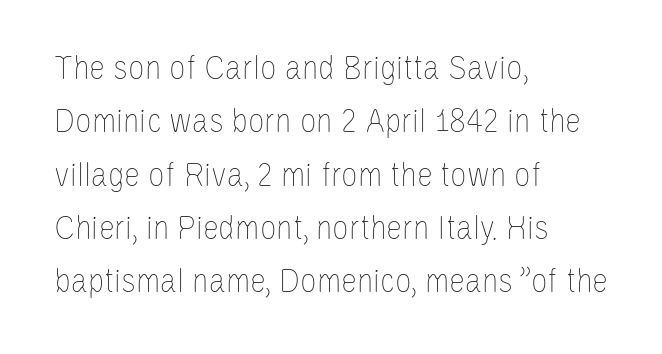
Q: Is the text bold? A: No.
Q: Is the text italic (slanted)? A: No, it is upright.
Q: Is the text underlined? A: No.
Q: How is the paragraph aligned? A: Left-aligned.
Q: Is the spacing between letters normal or unusually wide? A: Normal.
Q: Is the spacing between lines tight, normal or loose? A: Normal.
Q: Width (condensed, normal, or wide)? A: Condensed.
Q: Stroke contrast? A: Low.
Q: x-height? A: Large.
Q: Monospaced? A: No.
